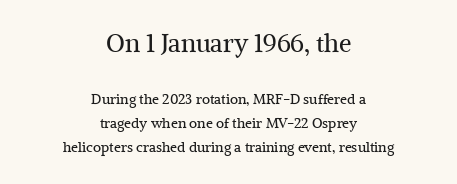
Q: Is the text bold? A: No.
Q: Is the text italic (slanted)? A: No, it is upright.
Q: Is the text underlined? A: No.
Q: How is the paragraph aligned? A: Centered.
Q: Is the spacing between letters normal or unusually wide? A: Normal.
Q: Which block of text is set in a larger size, the first (top) or the second (bottom)? A: The first (top) one.
